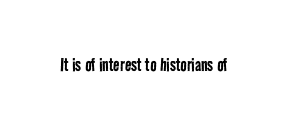
Q: Is the text bold? A: No.
Q: Is the text underlined? A: No.
Q: Is the spacing between letters normal or unusually wide? A: Normal.
